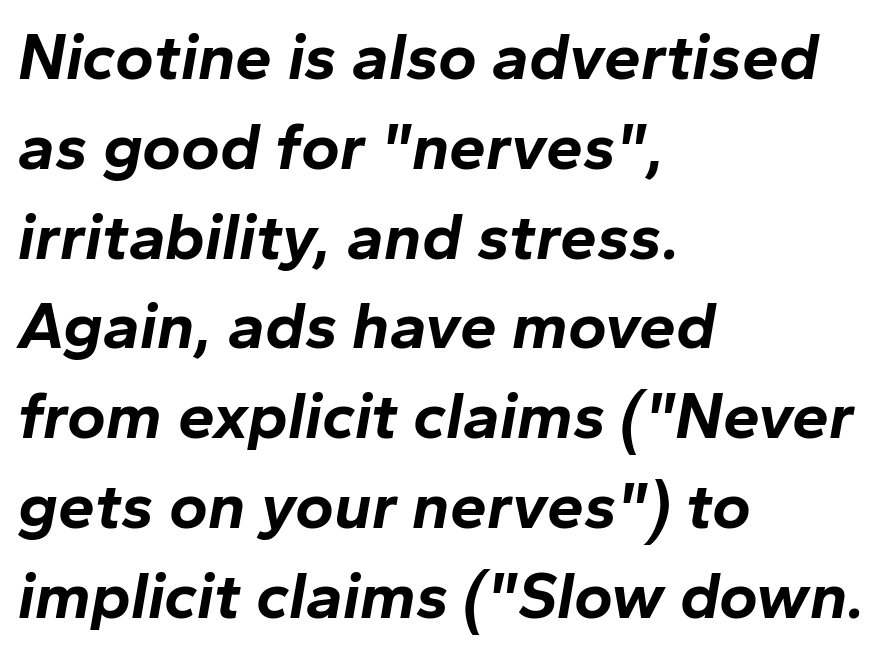
Q: Is the text bold? A: Yes.
Q: Is the text italic (slanted)? A: Yes, it leans right by about 10 degrees.
Q: Is the text underlined? A: No.
Q: How is the paragraph aligned? A: Left-aligned.
Q: Is the spacing between letters normal or unusually wide? A: Normal.
Q: Is the spacing between lines tight, normal or loose? A: Normal.
Q: Width (condensed, normal, or wide)? A: Normal.
Q: Stroke contrast? A: Low.
Q: x-height? A: Medium.
Q: Monospaced? A: No.
